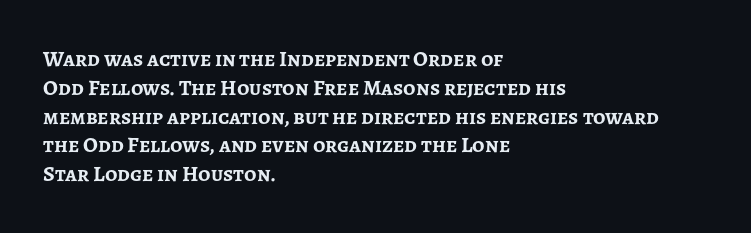
Q: Is the text bold? A: Yes.
Q: Is the text italic (slanted)? A: No, it is upright.
Q: Is the text underlined? A: No.
Q: How is the paragraph aligned? A: Left-aligned.
Q: Is the spacing between letters normal or unusually wide? A: Normal.
Q: Is the spacing between lines tight, normal or loose? A: Normal.
